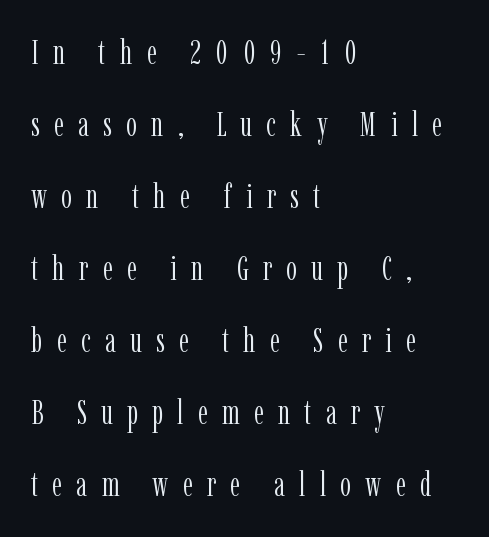
{"serif": "yes", "italic": "no", "bold": "no", "weight": "light", "width": "condensed", "stroke_contrast": "low", "x_height": "medium", "monospaced": "no", "underline": "no", "align": "left", "line_spacing": "loose", "line_spacing_ratio": 2.12, "letter_spacing": "wide", "letter_spacing_em": 0.42, "glyph_px": 34}
